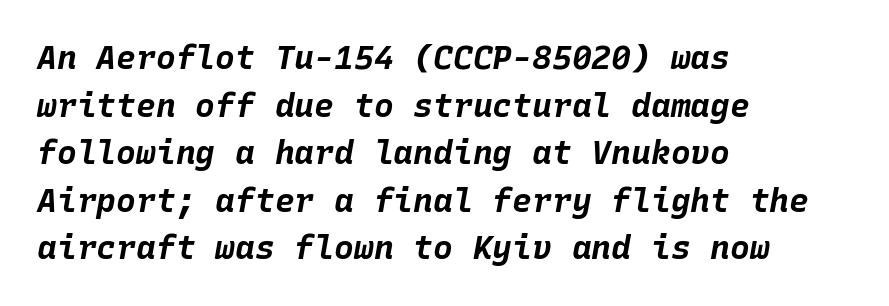
Q: Is the text bold? A: Yes.
Q: Is the text italic (slanted)? A: Yes, it leans right by about 10 degrees.
Q: Is the text underlined? A: No.
Q: How is the paragraph aligned? A: Left-aligned.
Q: Is the spacing between letters normal or unusually wide? A: Normal.
Q: Is the spacing between lines tight, normal or loose? A: Normal.
Q: Width (condensed, normal, or wide)? A: Normal.
Q: Stroke contrast? A: Low.
Q: x-height? A: Large.
Q: Monospaced? A: Yes.
